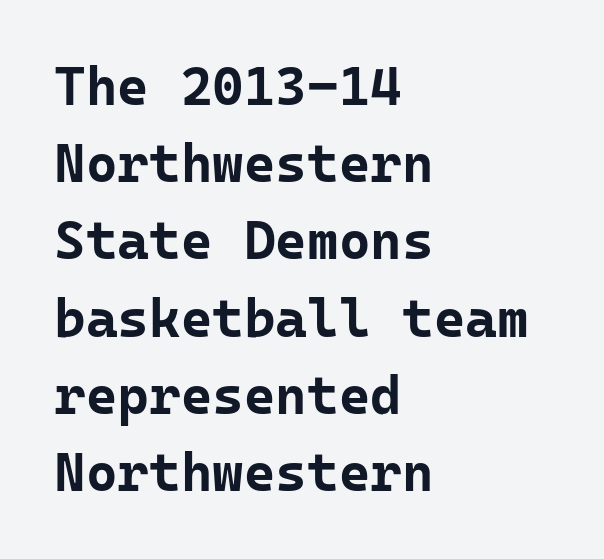
The image shows 54 px bold sans-serif type, upright; set left-aligned, normal line spacing (1.43x), normal letter spacing, not underlined; low stroke contrast and a medium x-height.
